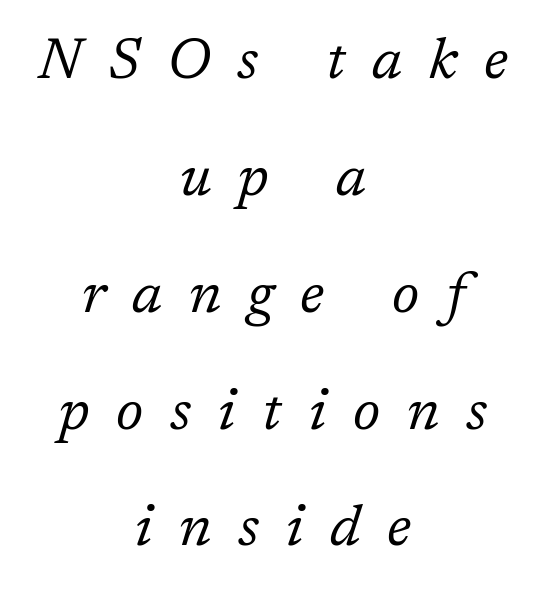
The image shows 57 px regular-weight serif type, italic (leaning right); set centered, loose line spacing (2.05x), unusually wide letter spacing (+0.47 em), not underlined; low stroke contrast and a medium x-height.
